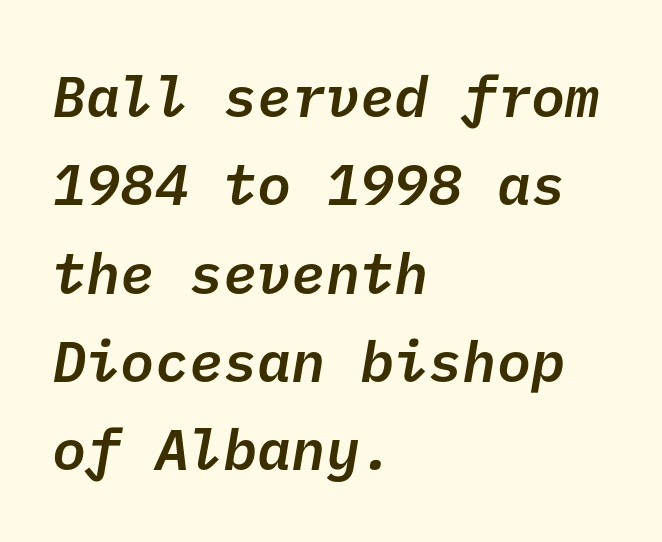
{"serif": "no", "bold": "semi", "weight": "semibold", "width": "normal", "stroke_contrast": "low", "x_height": "medium", "underline": "no", "align": "left", "line_spacing": "normal", "line_spacing_ratio": 1.55, "letter_spacing": "normal", "letter_spacing_em": 0.0, "glyph_px": 57}
